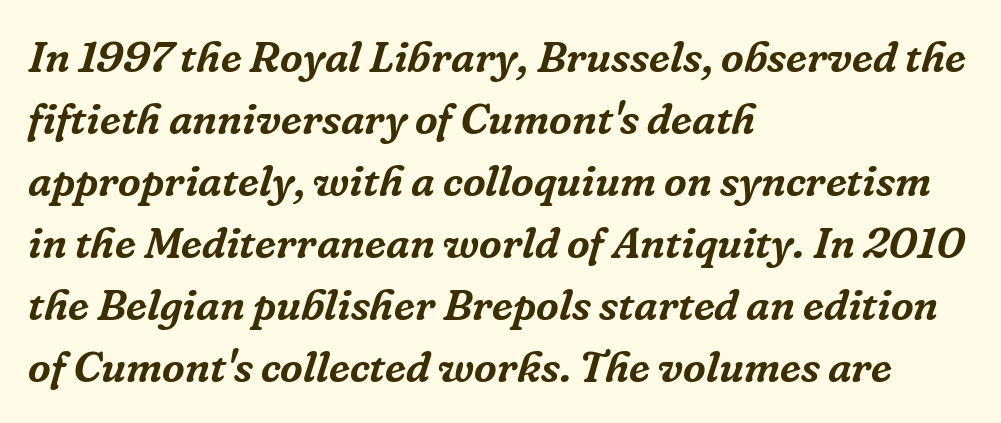
Where is the straight margin? On the left. These lines keep a tight, regular rhythm from letter to letter. Lines of text with bare space underneath. A normal amount of white space separates one row of letters from the next.
